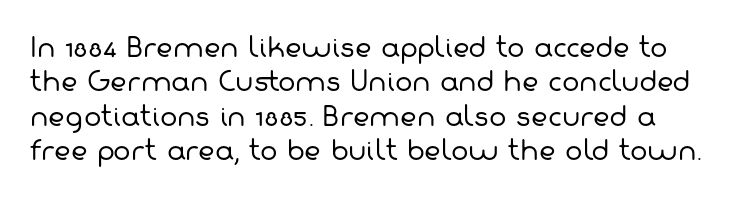
Q: Is the text bold? A: No.
Q: Is the text underlined? A: No.
Q: Is the spacing between letters normal or unusually wide? A: Normal.
Q: Is the spacing between lines tight, normal or loose? A: Normal.
